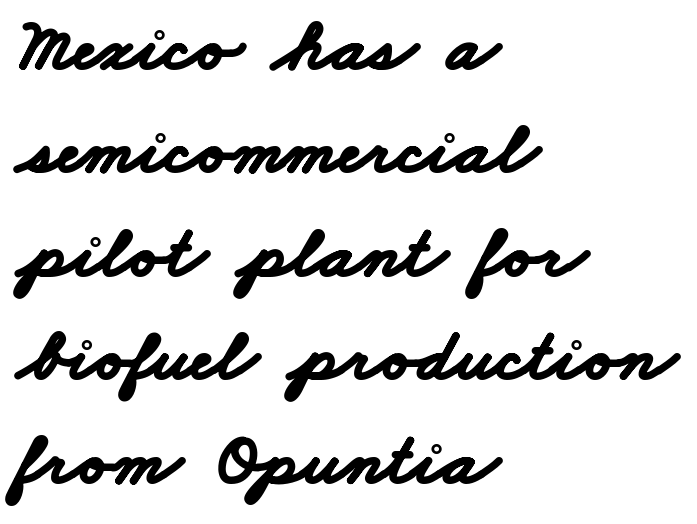
{"serif": "no", "bold": "yes", "weight": "bold", "width": "wide", "stroke_contrast": "low", "x_height": "small", "monospaced": "no", "underline": "no", "align": "left", "line_spacing": "normal", "line_spacing_ratio": 1.38, "letter_spacing": "normal", "letter_spacing_em": 0.0, "glyph_px": 75}
